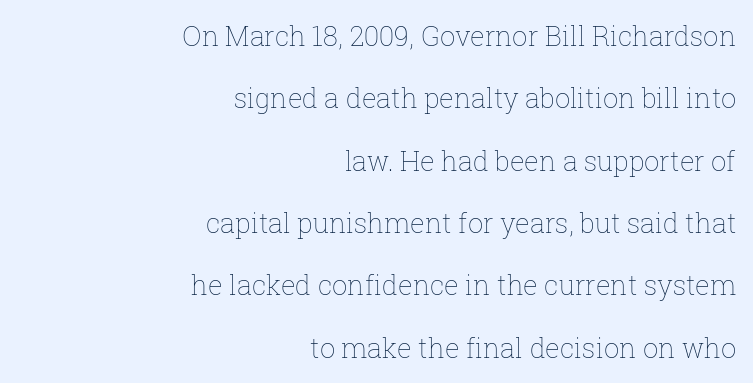
This is not heavy type; no bold has been used. The setting favours the right margin, as signatures and pull-quotes sometimes do. The space beneath each line is pristine and unruled. If you measured baseline to baseline, you'd find a long distance. Each word holds together tightly as a unit, with standard inter-letter gaps.
